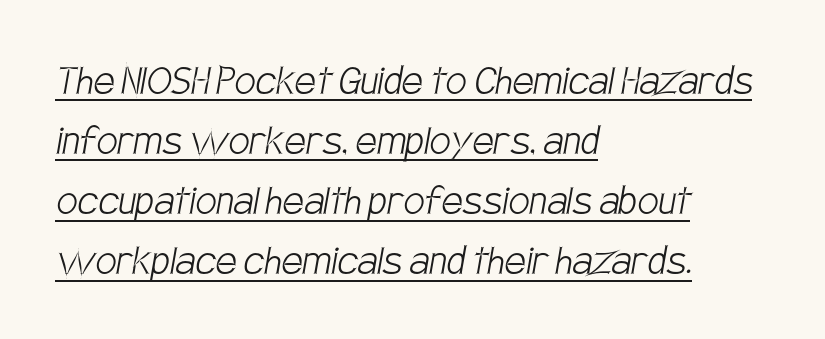
Q: Is the text bold? A: No.
Q: Is the typeface a serif or a sans-serif typeface? A: Sans-serif.
Q: Is the text underlined? A: Yes.
Q: How is the paragraph aligned? A: Left-aligned.
Q: Is the spacing between letters normal or unusually wide? A: Normal.
Q: Is the spacing between lines tight, normal or loose? A: Normal.
Q: Width (condensed, normal, or wide)? A: Condensed.
Q: Stroke contrast? A: Low.
Q: x-height? A: Large.
Q: Monospaced? A: No.
